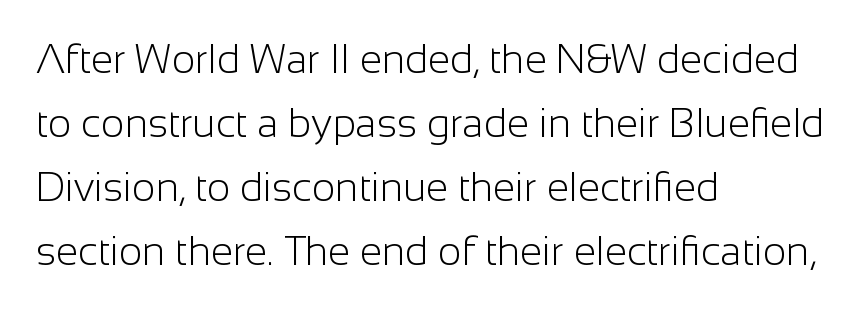
Q: Is the text bold? A: No.
Q: Is the text italic (slanted)? A: No, it is upright.
Q: Is the typeface a serif or a sans-serif typeface? A: Sans-serif.
Q: Is the text underlined? A: No.
Q: How is the paragraph aligned? A: Left-aligned.
Q: Is the spacing between letters normal or unusually wide? A: Normal.
Q: Is the spacing between lines tight, normal or loose? A: Normal.
Q: Width (condensed, normal, or wide)? A: Normal.
Q: Stroke contrast? A: Low.
Q: x-height? A: Medium.
Q: Monospaced? A: No.
